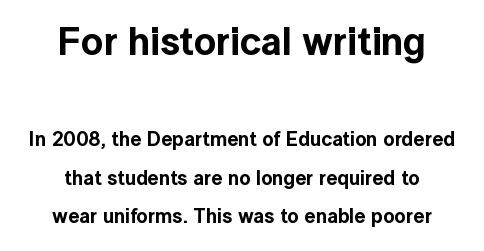
Glyph-to-glyph distance matches everyday printed text. The rag falls on both sides of this text block equally. It's the straight-up-and-down kind of type. Clear beneath every line of the passage. A typesetter would label this face a sans.
